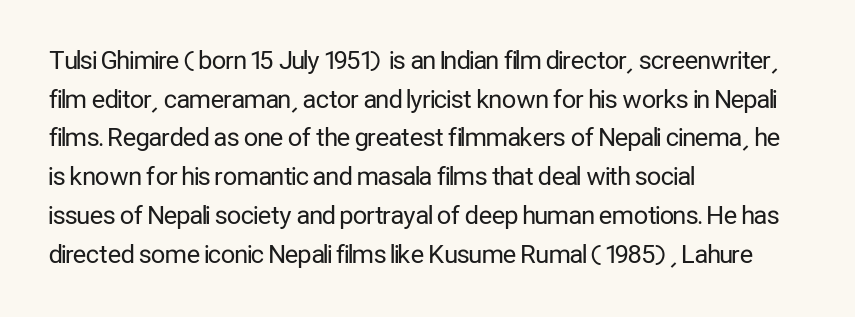
The image shows 25 px text type, upright; set left-aligned, normal line spacing (1.55x), normal letter spacing, not underlined.
